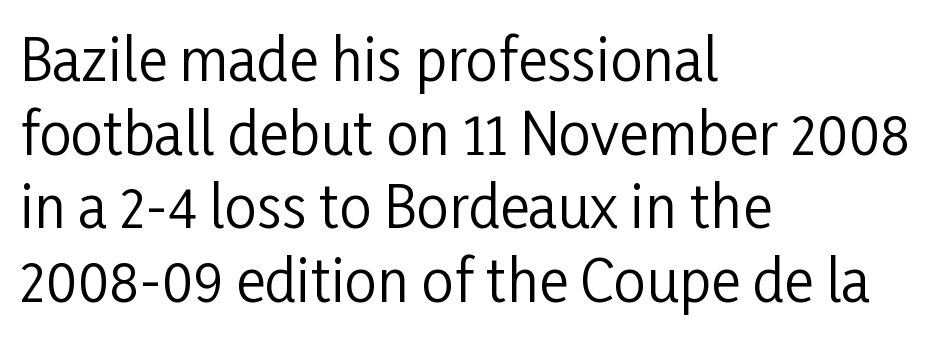
The image shows 57 px regular-weight, condensed sans-serif type, upright; set left-aligned, normal line spacing (1.29x), normal letter spacing, not underlined; low stroke contrast and a medium x-height.
